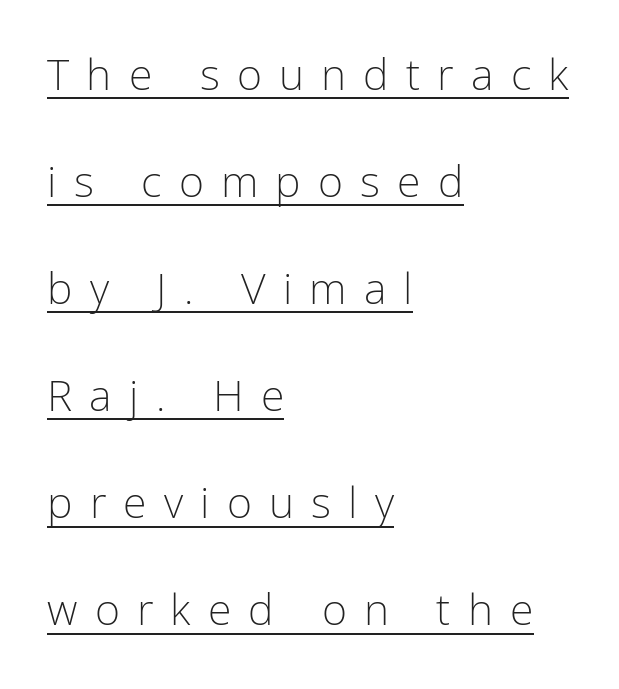
Rows of type keep a wide berth in the vertical direction. The glyphs in this specimen are sans serif. Note the varied advance widths — an 'i' is clearly narrower than an 'm'. The paragraph shown leans on its left margin. Check the space under the baseline: a stroke is drawn there.
